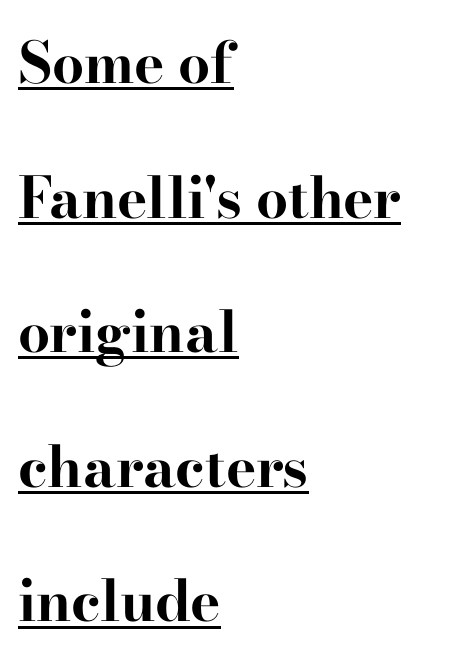
Q: Is the text bold? A: Yes.
Q: Is the text italic (slanted)? A: No, it is upright.
Q: Is the typeface a serif or a sans-serif typeface? A: Serif.
Q: Is the text underlined? A: Yes.
Q: How is the paragraph aligned? A: Left-aligned.
Q: Is the spacing between letters normal or unusually wide? A: Normal.
Q: Is the spacing between lines tight, normal or loose? A: Loose.
Q: Width (condensed, normal, or wide)? A: Wide.
Q: Stroke contrast? A: High.
Q: x-height? A: Small.
Q: Monospaced? A: No.
